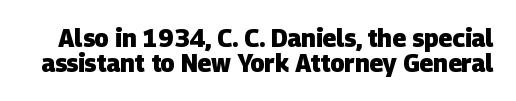
Q: Is the text bold? A: Yes.
Q: Is the text underlined? A: No.
Q: Is the spacing between letters normal or unusually wide? A: Normal.
Q: Is the spacing between lines tight, normal or loose? A: Tight.
